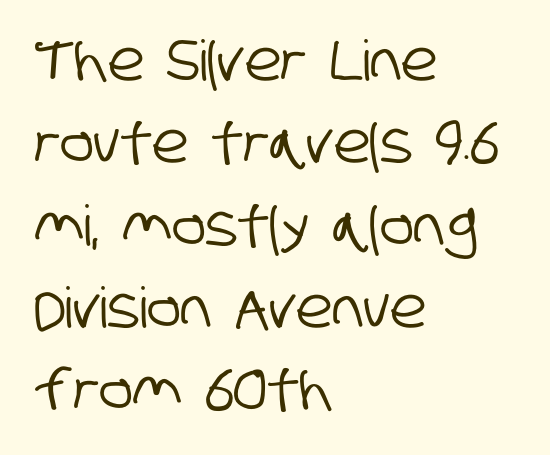
The image shows 56 px condensed sans-serif type; set left-aligned, normal line spacing (1.47x), normal letter spacing, not underlined; low stroke contrast and a large x-height.
